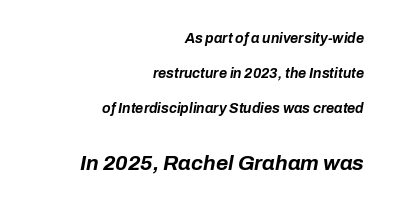
Compared with a flush-left layout, this one pins lines to the opposite, right side. Whoever set this chose breathing room over compactness in the vertical rhythm. In terms of posture, this sample is oblique. Look at the glyph heights: the lower group is clearly the bigger setting. On the weight axis this lands at bold, roughly 700.
